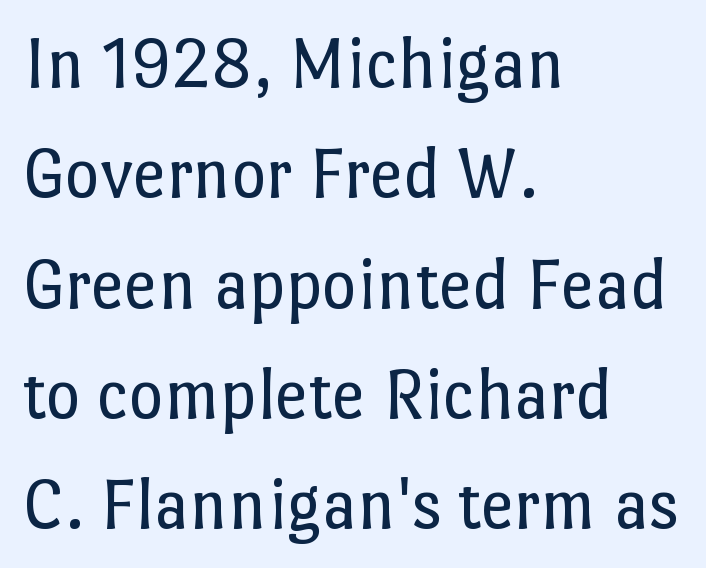
The image shows 74 px regular-weight type, upright; set left-aligned, normal line spacing (1.49x), normal letter spacing, not underlined; low stroke contrast and a medium x-height.
